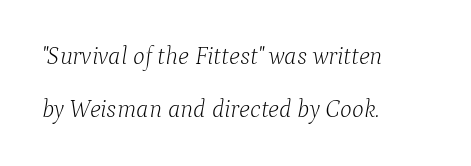
{"italic": "yes", "lean": "right", "slant_degrees": 9, "bold": "no", "underline": "no", "align": "left", "line_spacing": "loose", "line_spacing_ratio": 2.12, "letter_spacing": "normal", "letter_spacing_em": 0.0, "glyph_px": 25}
